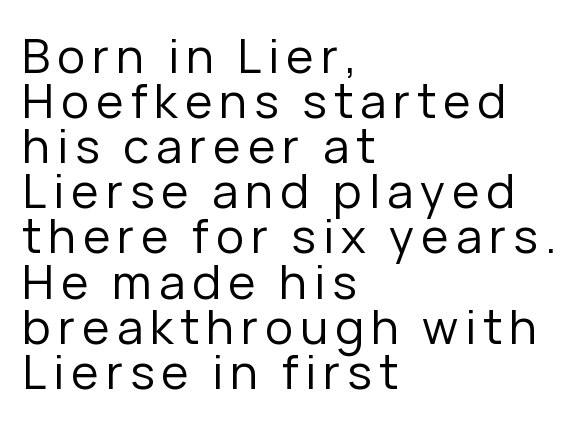
Q: Is the text bold? A: No.
Q: Is the text italic (slanted)? A: No, it is upright.
Q: Is the typeface a serif or a sans-serif typeface? A: Sans-serif.
Q: Is the text underlined? A: No.
Q: How is the paragraph aligned? A: Left-aligned.
Q: Is the spacing between lines tight, normal or loose? A: Tight.
Q: Width (condensed, normal, or wide)? A: Normal.
Q: Stroke contrast? A: Low.
Q: x-height? A: Medium.
Q: Monospaced? A: No.
